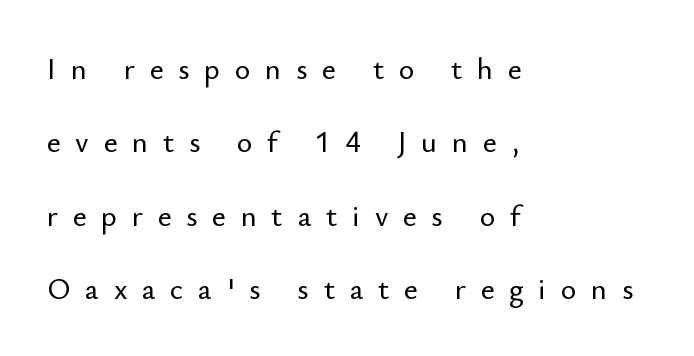
Q: Is the text italic (slanted)? A: No, it is upright.
Q: Is the typeface a serif or a sans-serif typeface? A: Sans-serif.
Q: Is the text underlined? A: No.
Q: How is the paragraph aligned? A: Left-aligned.
Q: Is the spacing between letters normal or unusually wide? A: Unusually wide.
Q: Is the spacing between lines tight, normal or loose? A: Loose.
Q: Width (condensed, normal, or wide)? A: Normal.
Q: Stroke contrast? A: Low.
Q: x-height? A: Small.
Q: Monospaced? A: No.
